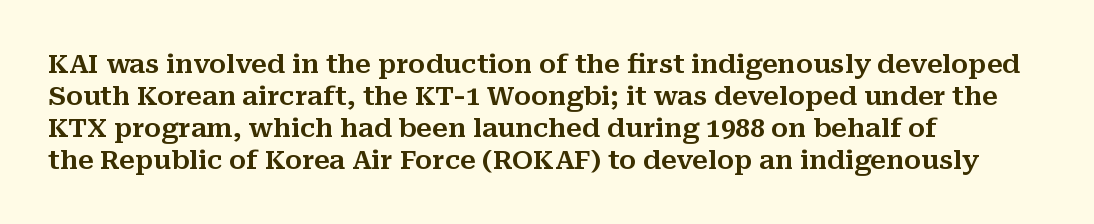
Q: Is the text italic (slanted)? A: No, it is upright.
Q: Is the text underlined? A: No.
Q: How is the paragraph aligned? A: Left-aligned.
Q: Is the spacing between letters normal or unusually wide? A: Normal.
